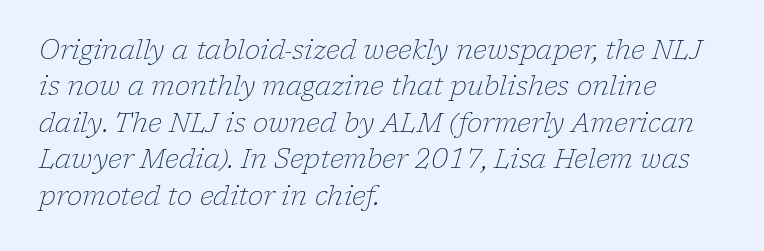
Interline gaps are of average width in this sample. Is the type slanted? Yes — the strokes lean at a clear angle. Tracking here is standard; glyphs follow each other at the usual distance. Quick note: underline off. The letterforms sit at book weight or below. The paragraph shown leans on its left margin.
